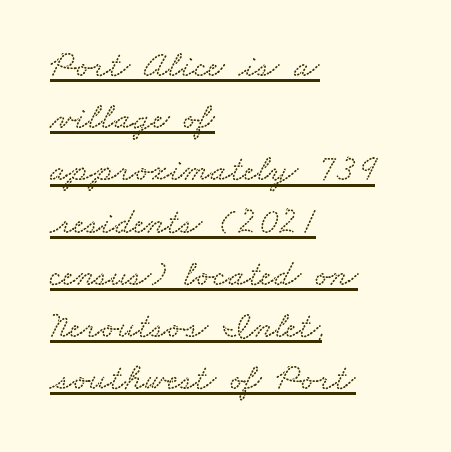
Q: Is the text underlined? A: Yes.
Q: How is the paragraph aligned? A: Left-aligned.
Q: Is the spacing between letters normal or unusually wide? A: Normal.
Q: Is the spacing between lines tight, normal or loose? A: Normal.
Q: Width (condensed, normal, or wide)? A: Wide.
Q: Stroke contrast? A: Low.
Q: x-height? A: Small.
Q: Monospaced? A: No.
